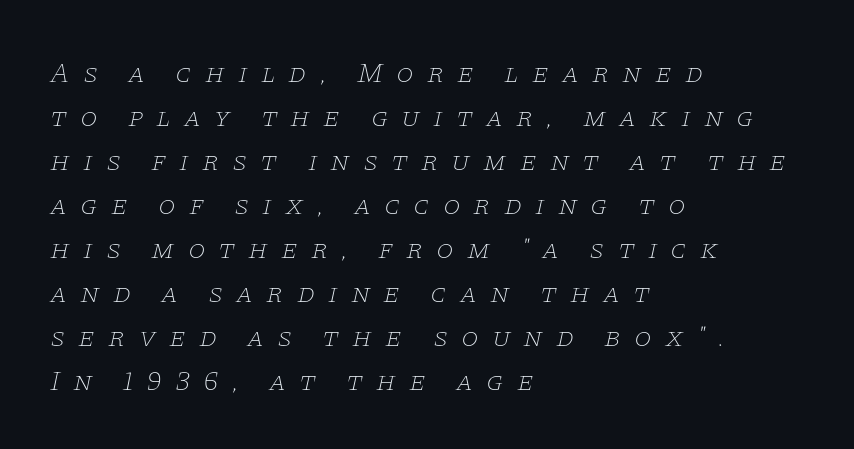
Q: Is the text bold? A: No.
Q: Is the text italic (slanted)? A: Yes, it leans right by about 11 degrees.
Q: Is the typeface a serif or a sans-serif typeface? A: Serif.
Q: Is the text underlined? A: No.
Q: How is the paragraph aligned? A: Left-aligned.
Q: Is the spacing between letters normal or unusually wide? A: Unusually wide.
Q: Is the spacing between lines tight, normal or loose? A: Normal.
Q: Width (condensed, normal, or wide)? A: Wide.
Q: Stroke contrast? A: Low.
Q: x-height? A: Large.
Q: Monospaced? A: No.
